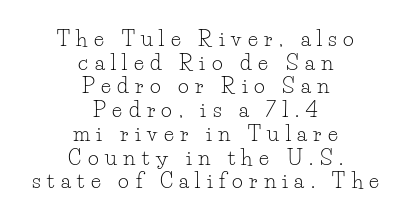
The image shows 21 px text type, upright; set centered, tight line spacing (1.13x), unusually wide letter spacing (+0.31 em), not underlined.
